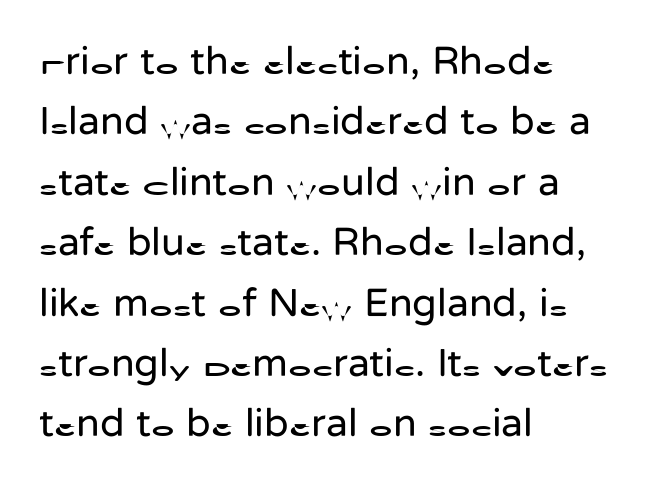
Compared with a centered layout, this one pins lines to the left instead. The glyphs in this specimen are sans serif. Plain, unruled lines of type. How are the letters spaced? Ordinarily, with no added tracking. Do the characters align in a grid? No, the font is proportional. The letters look calm and open, with moderate or lighter stems.
